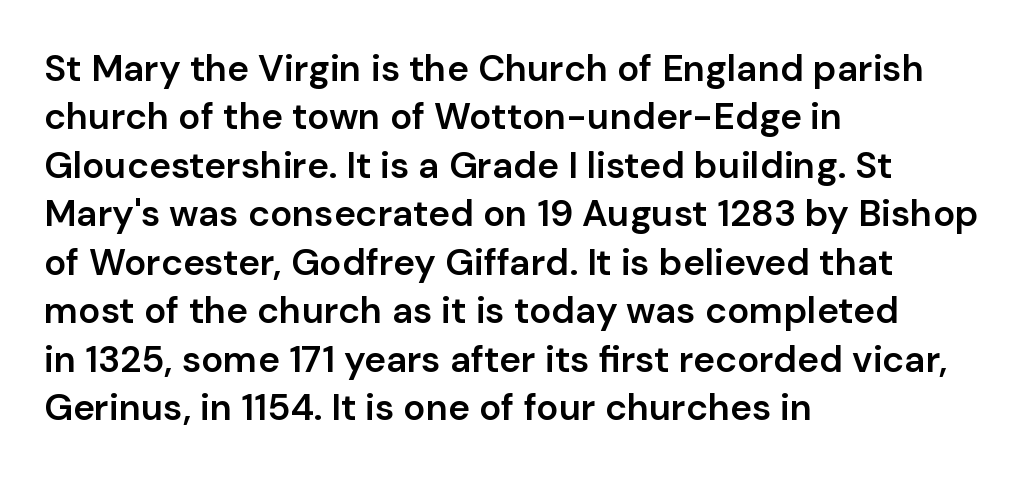
{"serif": "no", "italic": "no", "bold": "semi", "weight": "semibold", "width": "normal", "stroke_contrast": "low", "x_height": "medium", "monospaced": "no", "underline": "no", "align": "left", "line_spacing": "normal", "line_spacing_ratio": 1.31, "letter_spacing": "normal", "letter_spacing_em": 0.0, "glyph_px": 37}
